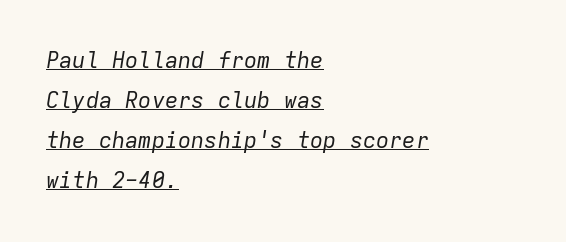
Looking at the ascenders, they clearly lean. The tracking reads as untouched default to a designer's eye. Stroke mass is kept to a normal reading level or below. Does the copy run flush right? No — it runs flush left. The lettering is marked with a stroke running underneath it.
